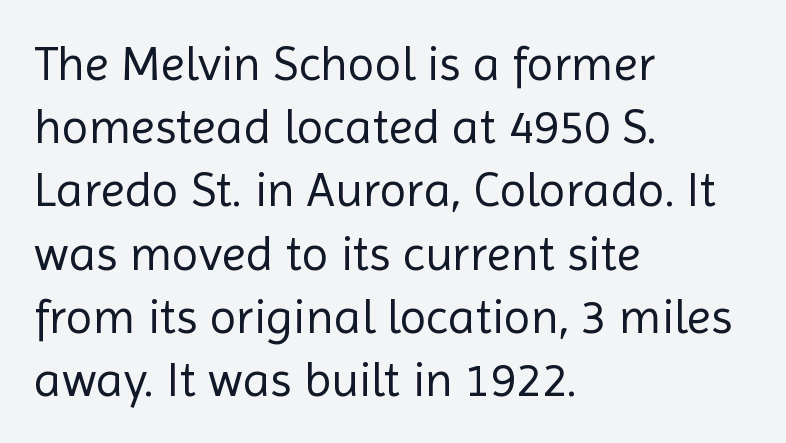
{"serif": "no", "italic": "no", "bold": "no", "weight": "regular", "width": "normal", "x_height": "medium", "monospaced": "no", "underline": "no", "align": "left", "line_spacing": "normal", "line_spacing_ratio": 1.29, "letter_spacing": "normal", "letter_spacing_em": 0.0, "glyph_px": 49}
